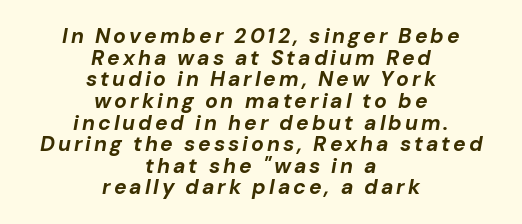
A typesetter would mark this as italic. The area under the type is left untouched. Reading down the block, each line starts at a different indent, mirrored at its end. Strokes here are thick enough to call this a true bold. What's the leading like? Squeezed, with rows nearly overlapping.
